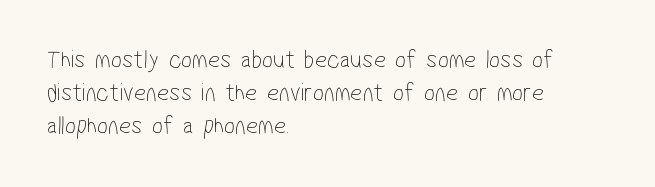
The image shows 26 px text type; set left-aligned, normal line spacing (1.26x), normal letter spacing, not underlined.
